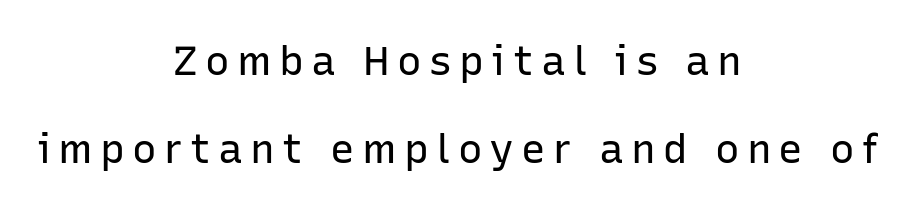
Q: Is the text bold? A: No.
Q: Is the text italic (slanted)? A: No, it is upright.
Q: Is the typeface a serif or a sans-serif typeface? A: Sans-serif.
Q: Is the text underlined? A: No.
Q: How is the paragraph aligned? A: Centered.
Q: Is the spacing between lines tight, normal or loose? A: Loose.
Q: Width (condensed, normal, or wide)? A: Normal.
Q: Stroke contrast? A: Low.
Q: x-height? A: Medium.
Q: Monospaced? A: No.
